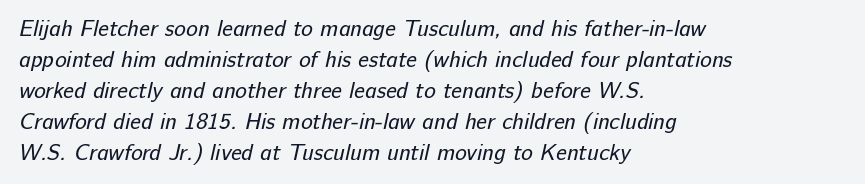
{"bold": "no", "underline": "no", "align": "left", "line_spacing": "normal", "line_spacing_ratio": 1.41, "letter_spacing": "normal", "letter_spacing_em": 0.0, "glyph_px": 22}
